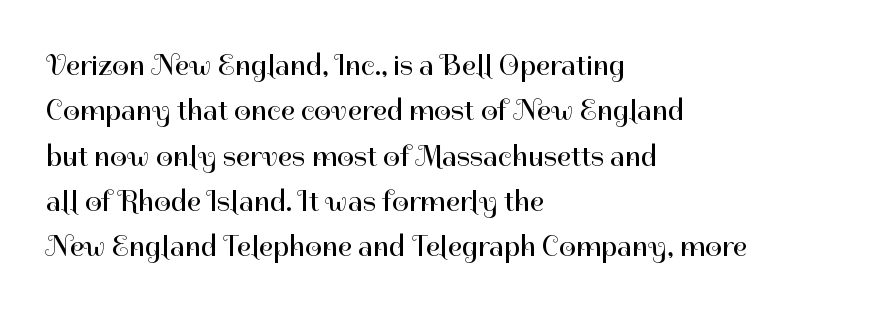
Q: Is the text bold? A: No.
Q: Is the text italic (slanted)? A: No, it is upright.
Q: Is the typeface a serif or a sans-serif typeface? A: Sans-serif.
Q: Is the text underlined? A: No.
Q: How is the paragraph aligned? A: Left-aligned.
Q: Is the spacing between letters normal or unusually wide? A: Normal.
Q: Is the spacing between lines tight, normal or loose? A: Normal.
Q: Width (condensed, normal, or wide)? A: Normal.
Q: Stroke contrast? A: High.
Q: x-height? A: Medium.
Q: Monospaced? A: No.
